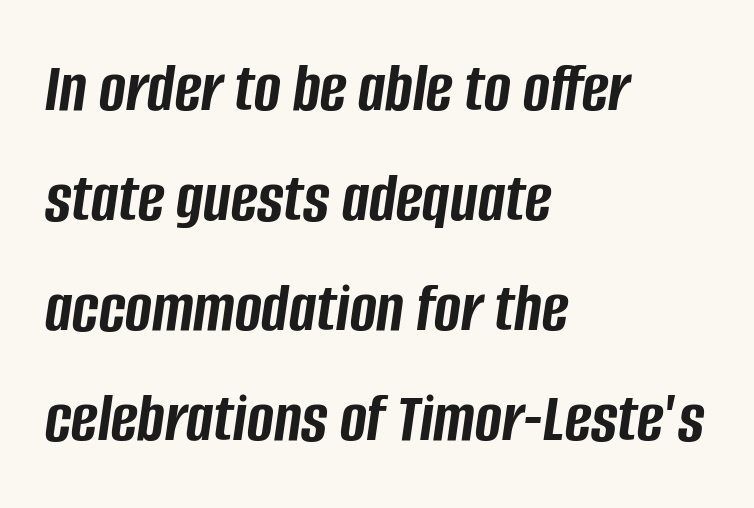
There's an unmistakable incline to the writing here. These lines are set flush left with a ragged right edge. The line texture is even and compact thanks to regular tracking. The designer left line spacing at the default. Do the characters align in a grid? No, the font is proportional.
